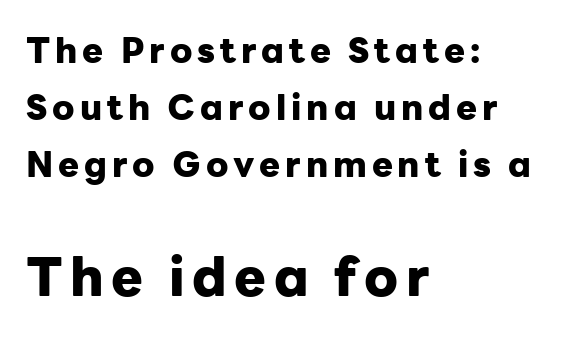
{"serif": "no", "italic": "no", "bold": "yes", "weight": "heavy", "width": "normal", "stroke_contrast": "low", "x_height": "medium", "monospaced": "no", "underline": "no", "align": "left", "line_spacing": "normal", "line_spacing_ratio": 1.63, "larger_block": "second", "size_ratio": 1.51, "glyph_px": 53}
